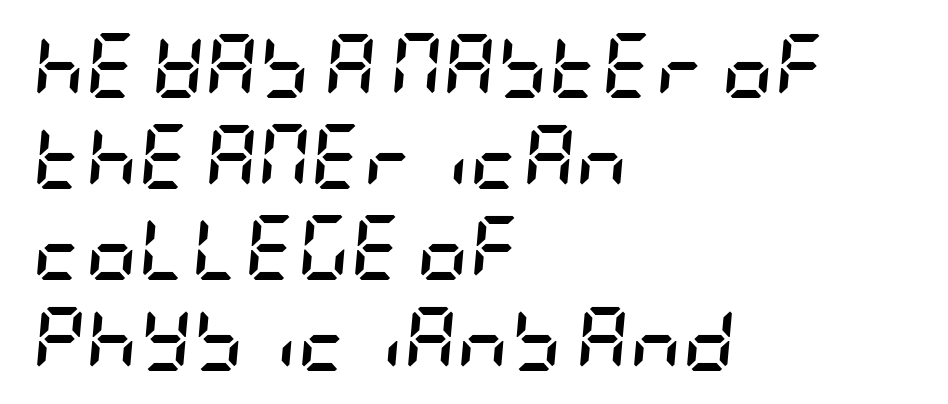
The image shows 65 px semibold, condensed type, italic (leaning right); set left-aligned, normal line spacing (1.4x), normal letter spacing, not underlined; low stroke contrast and a large x-height.
